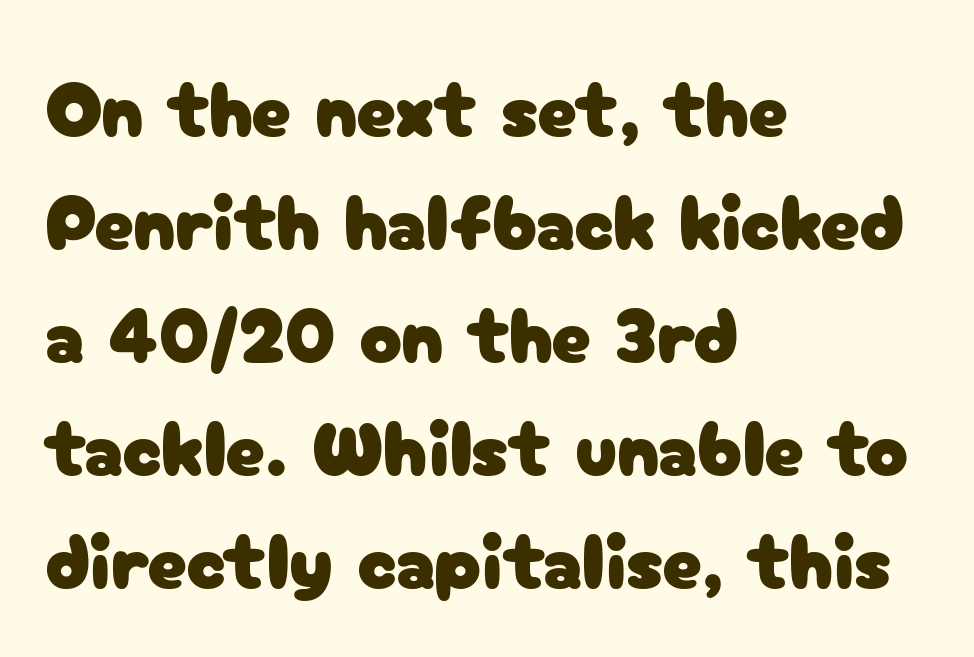
The image shows 79 px sans-serif type, upright; set left-aligned, normal line spacing (1.43x), normal letter spacing, not underlined; low stroke contrast and a medium x-height.
